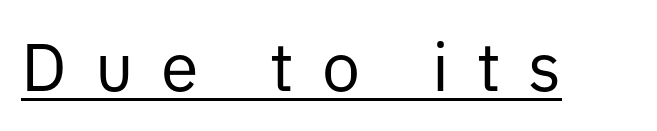
Typographically, this falls in the sans-serif category. Letters have the restrained weight of plain body copy at most. You could not count columns in this text — the font is proportionally spaced. If you drew a line through each stem, it would be perfectly vertical.
